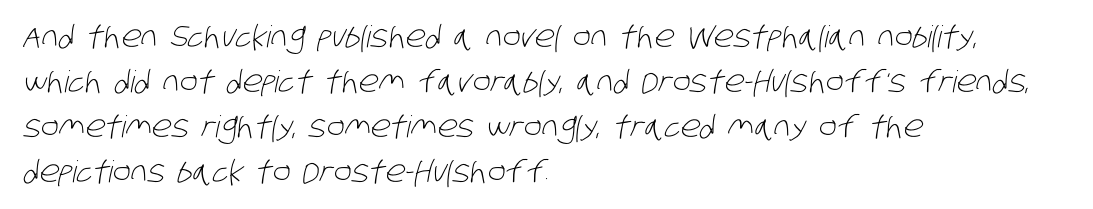
The baseline area is clear. The designer went with a sans here, leaving each stem footless. Nothing unusual about the tracking: characters are spaced as the font intends. Leading: standard. The rendering anchors every line to the left-hand side. You could not count columns in this text — the font is proportionally spaced.
